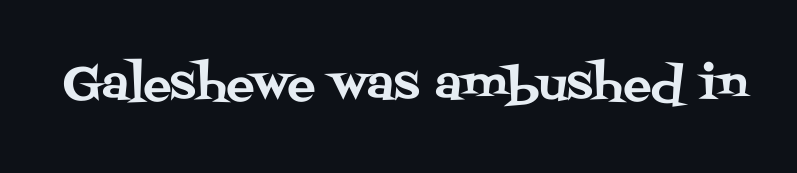
Q: Is the text italic (slanted)? A: No, it is upright.
Q: Is the typeface a serif or a sans-serif typeface? A: Serif.
Q: Is the text underlined? A: No.
Q: Is the spacing between letters normal or unusually wide? A: Normal.
Q: Width (condensed, normal, or wide)? A: Normal.
Q: Stroke contrast? A: Medium.
Q: x-height? A: Large.
Q: Monospaced? A: No.
